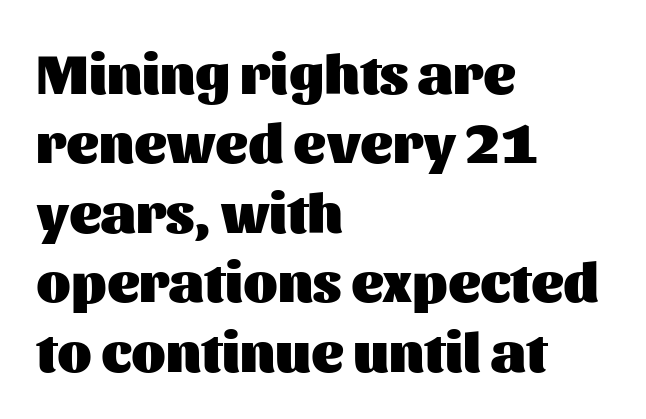
Tall strokes in this sample are plumb rather than angled. The foot of each line stays bare and open. The rendering keeps characters at their native spacing. The strokes are fattened all the way to bold. These lines are rendered in a variable-pitch font. Each line starts at the same left margin while the right side varies.
